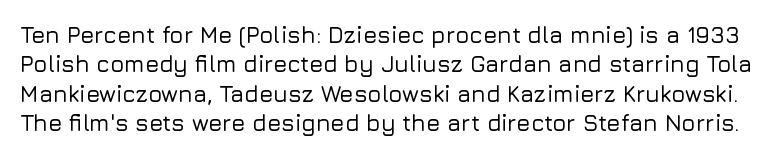
Q: Is the text italic (slanted)? A: No, it is upright.
Q: Is the text underlined? A: No.
Q: Is the spacing between letters normal or unusually wide? A: Normal.
Q: Is the spacing between lines tight, normal or loose? A: Normal.
